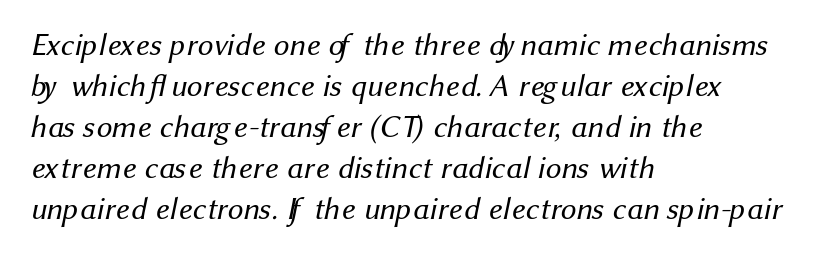
{"serif": "no", "bold": "no", "weight": "regular", "width": "normal", "stroke_contrast": "medium", "x_height": "medium", "monospaced": "no", "underline": "no", "align": "left", "line_spacing": "normal", "line_spacing_ratio": 1.32, "letter_spacing": "normal", "letter_spacing_em": 0.0, "glyph_px": 31}
